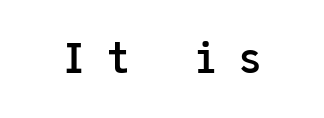
The image shows 40 px semibold sans-serif type, upright, monospaced; set unusually wide letter spacing (+0.5 em), not underlined; low stroke contrast and a medium x-height.
